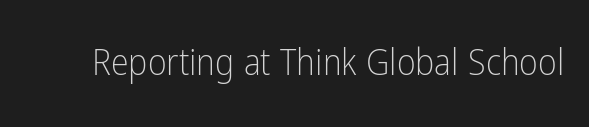
The image shows 36 px light, condensed sans-serif type, upright; set normal letter spacing, not underlined; low stroke contrast and a medium x-height.
